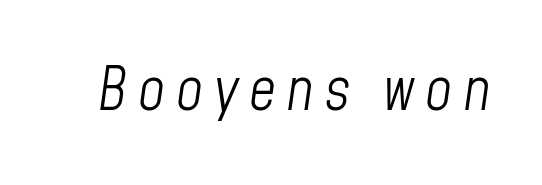
Heaviness? Minimal to ordinary, like unemphasized prose. Proportional: the letters do not fall into vertical columns. The strip under each line holds only bare page. The typography opts for an oblique posture over an upright one.
